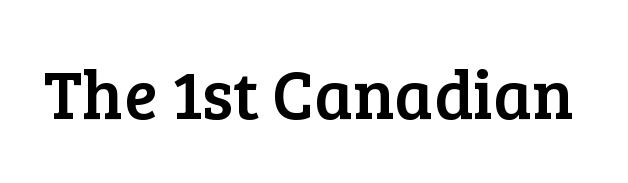
{"serif": "yes", "italic": "no", "width": "normal", "stroke_contrast": "low", "x_height": "medium", "monospaced": "no", "underline": "no", "letter_spacing": "normal", "letter_spacing_em": 0.0, "glyph_px": 69}
